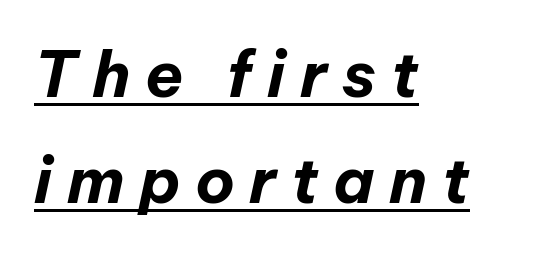
The passage is arranged the way most books set body copy — flush left. Looks like regular typesetting: each glyph gets only the width it needs. The passage shown is emphatically bold. The space between consecutive lines is moderate. The axis of the letterforms is tilted away from vertical.
